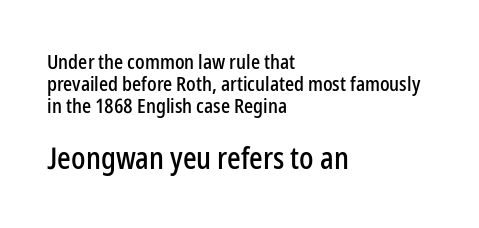
Just letters on the line, the space beneath them empty. Typesetter's note — lower block bumped up in size, upper block left smaller. The glyphs in this specimen are sans serif. Rendered with straight, roman letterforms. Is this a fixed-width face? No — the glyphs have proportional, varying widths. Short note: letters normally spaced.
